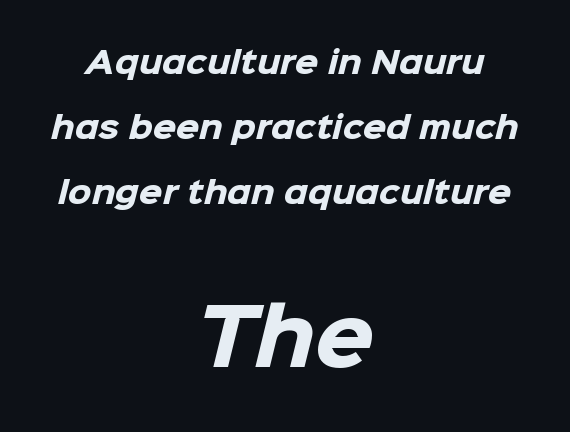
{"serif": "no", "bold": "yes", "weight": "heavy", "width": "normal", "stroke_contrast": "low", "x_height": "medium", "monospaced": "no", "underline": "no", "align": "center", "line_spacing": "loose", "line_spacing_ratio": 2.17, "letter_spacing": "normal", "letter_spacing_em": 0.0, "larger_block": "second", "size_ratio": 2.53, "glyph_px": 76}
